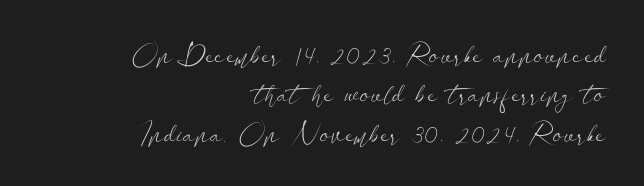
The image shows 28 px light, wide sans-serif type; set right-aligned, normal line spacing (1.41x), normal letter spacing, not underlined; low stroke contrast and a small x-height.
